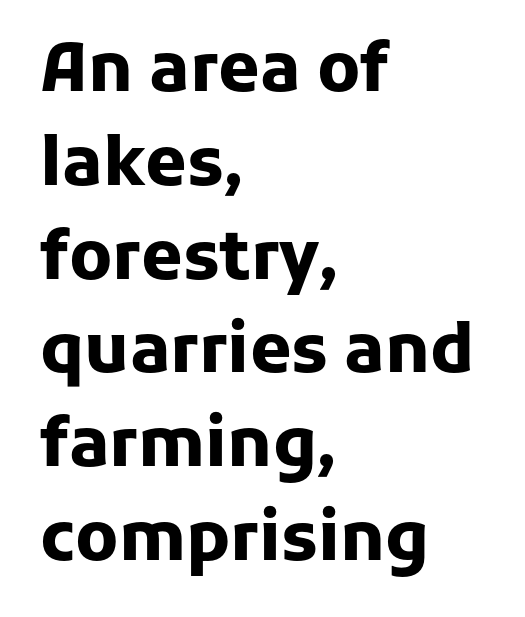
The image shows 67 px heavy sans-serif type, upright; set left-aligned, normal line spacing (1.4x), normal letter spacing, not underlined; low stroke contrast and a medium x-height.
